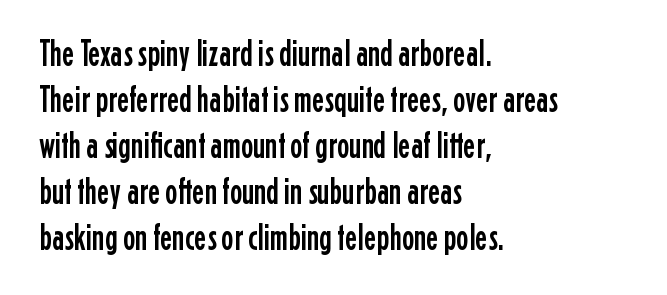
The image shows 37 px condensed sans-serif type, upright; set left-aligned, line spacing 1.24x, normal letter spacing, not underlined; low stroke contrast and a medium x-height.
